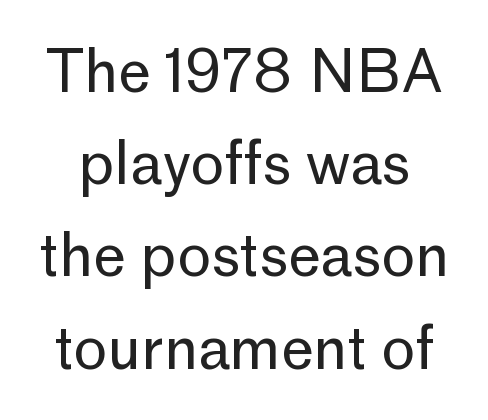
{"serif": "no", "italic": "no", "bold": "no", "weight": "regular", "width": "normal", "stroke_contrast": "low", "x_height": "medium", "monospaced": "no", "underline": "no", "line_spacing": "normal", "line_spacing_ratio": 1.59, "letter_spacing": "normal", "letter_spacing_em": 0.0, "glyph_px": 58}
